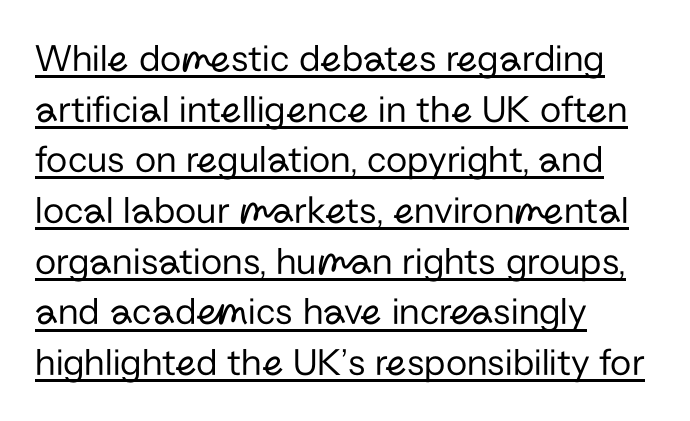
Q: Is the text bold? A: No.
Q: Is the text italic (slanted)? A: No, it is upright.
Q: Is the typeface a serif or a sans-serif typeface? A: Sans-serif.
Q: Is the text underlined? A: Yes.
Q: How is the paragraph aligned? A: Left-aligned.
Q: Is the spacing between letters normal or unusually wide? A: Normal.
Q: Is the spacing between lines tight, normal or loose? A: Normal.
Q: Width (condensed, normal, or wide)? A: Normal.
Q: Stroke contrast? A: Low.
Q: x-height? A: Medium.
Q: Monospaced? A: No.
